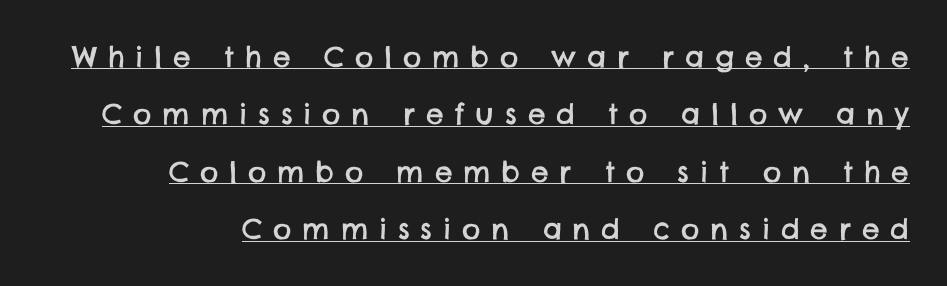
{"serif": "no", "width": "normal", "stroke_contrast": "low", "x_height": "large", "monospaced": "no", "underline": "yes", "align": "right", "line_spacing": "loose", "line_spacing_ratio": 2.05, "letter_spacing": "wide", "letter_spacing_em": 0.39, "glyph_px": 28}
